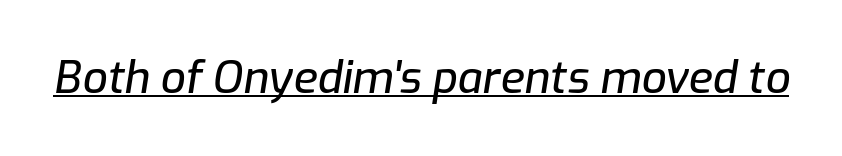
Underline: present. Rendered with sloped, italic letterforms. The face used here is proportionally spaced, like ordinary book or web type. The line texture is even and compact thanks to regular tracking.
